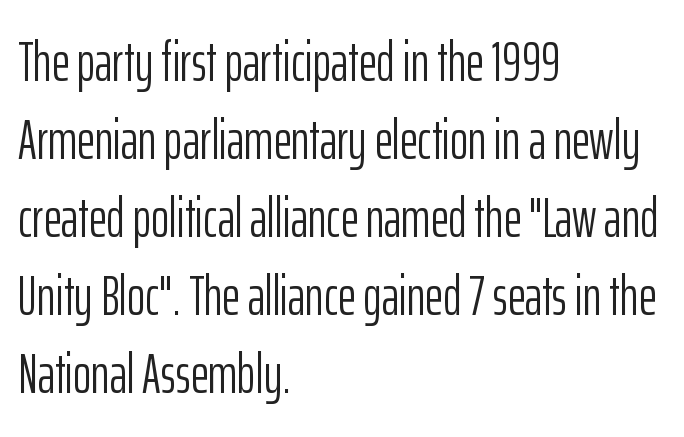
The image shows 55 px light, condensed sans-serif type, upright; set left-aligned, normal line spacing (1.42x), normal letter spacing, not underlined; low stroke contrast and a medium x-height.
